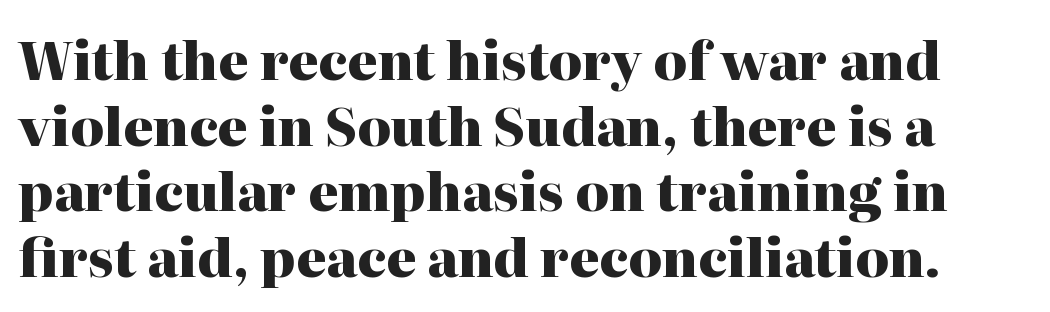
Q: Is the text bold? A: Yes.
Q: Is the text italic (slanted)? A: No, it is upright.
Q: Is the typeface a serif or a sans-serif typeface? A: Serif.
Q: Is the text underlined? A: No.
Q: Is the spacing between letters normal or unusually wide? A: Normal.
Q: Is the spacing between lines tight, normal or loose? A: Normal.
Q: Width (condensed, normal, or wide)? A: Normal.
Q: Stroke contrast? A: High.
Q: x-height? A: Medium.
Q: Monospaced? A: No.
